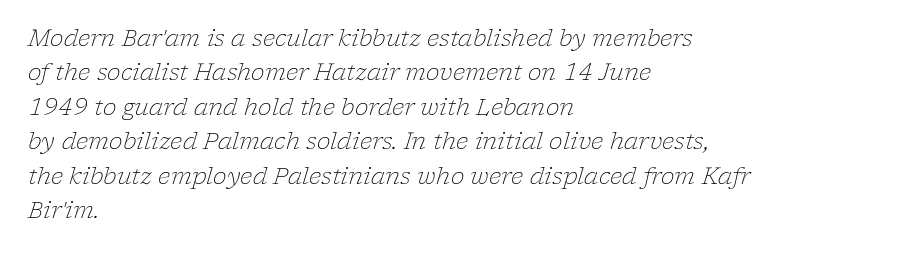
Q: Is the text bold? A: No.
Q: Is the text italic (slanted)? A: Yes, it leans right by about 17 degrees.
Q: Is the text underlined? A: No.
Q: How is the paragraph aligned? A: Left-aligned.
Q: Is the spacing between letters normal or unusually wide? A: Normal.
Q: Is the spacing between lines tight, normal or loose? A: Normal.
